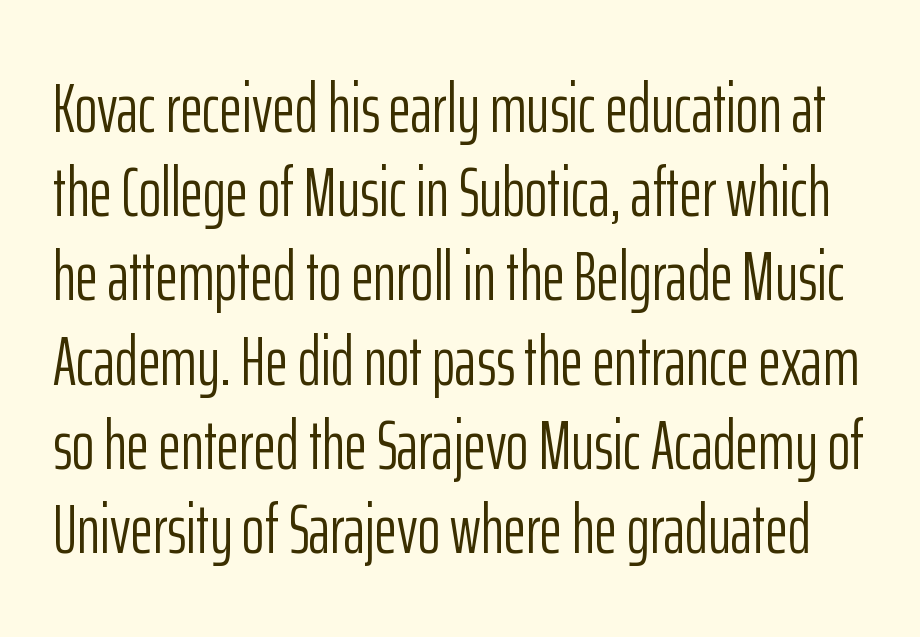
The letters sit at their default tracking, neither squeezed nor spread. Plain, unruled lines of type. Look at the bottom of the vertical strokes: they stop flat, with no serifs. Varying glyph widths throughout — classic text-font behaviour.
